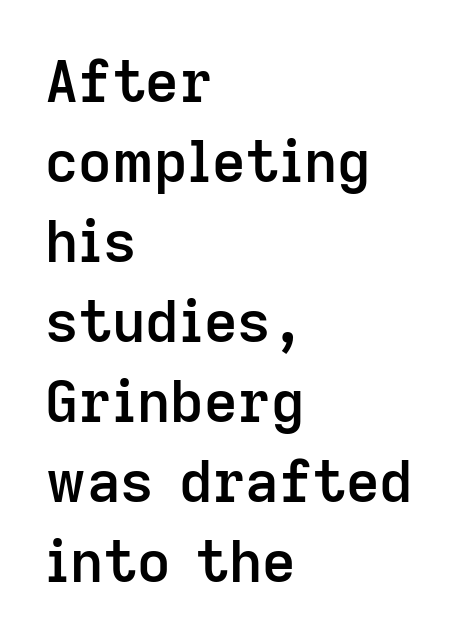
{"serif": "no", "italic": "no", "bold": "semi", "weight": "semibold", "width": "normal", "stroke_contrast": "low", "x_height": "medium", "monospaced": "no", "underline": "no", "align": "left", "line_spacing": "normal", "line_spacing_ratio": 1.38, "letter_spacing": "normal", "letter_spacing_em": 0.0, "glyph_px": 58}
